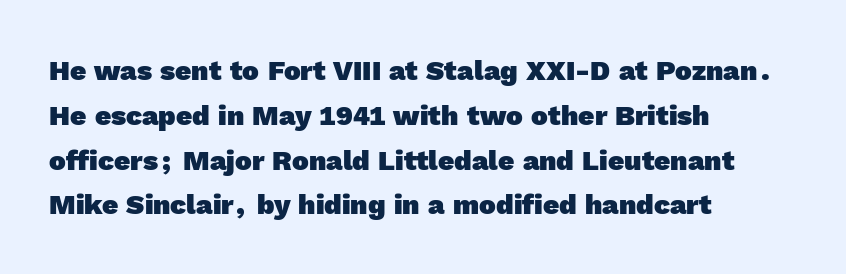
Honestly, the letter spacing is just normal — you wouldn't notice it. Typesetter's note: full bold, strokes at maximum text heaviness. Bare-footed words on every line. The face used here is proportionally spaced, like ordinary book or web type. Left-aligned paragraph, ragged on the right. I'd call this a sans setting — the letters go barefoot.
